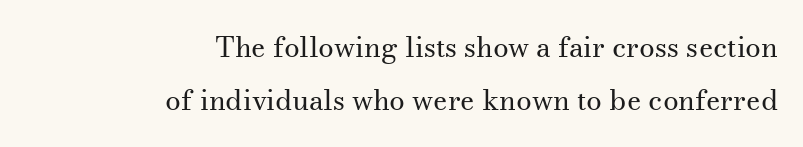
The image shows 28 px regular-weight serif type, upright; set right-aligned, line spacing 1.88x, normal letter spacing, not underlined; medium stroke contrast and a small x-height.
